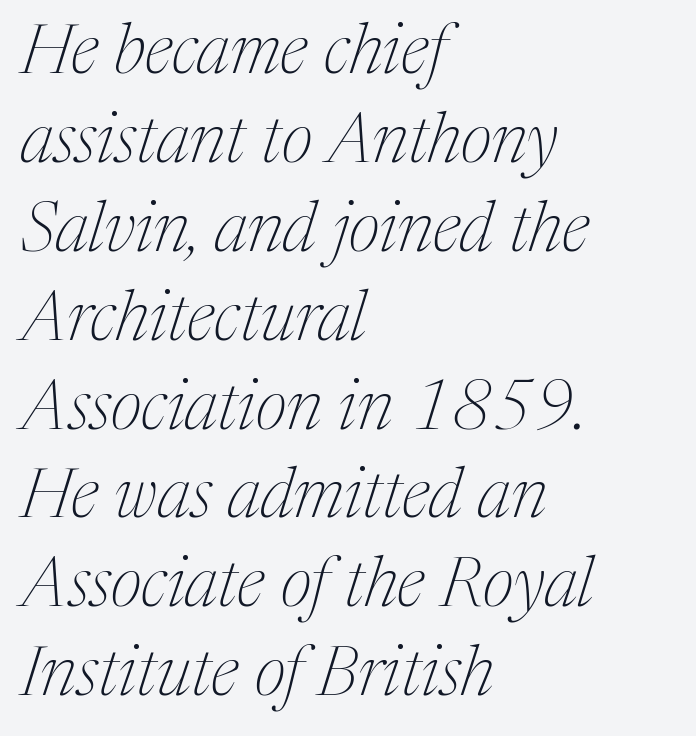
{"serif": "yes", "italic": "yes", "lean": "right", "slant_degrees": 17, "bold": "no", "weight": "thin", "width": "normal", "stroke_contrast": "medium", "x_height": "medium", "monospaced": "no", "underline": "no", "align": "left", "line_spacing": "normal", "line_spacing_ratio": 1.27, "letter_spacing": "normal", "letter_spacing_em": 0.0, "glyph_px": 70}
